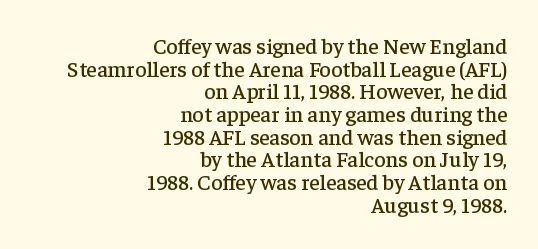
Q: Is the text italic (slanted)? A: No, it is upright.
Q: Is the text underlined? A: No.
Q: How is the paragraph aligned? A: Right-aligned.
Q: Is the spacing between letters normal or unusually wide? A: Normal.
Q: Is the spacing between lines tight, normal or loose? A: Tight.
